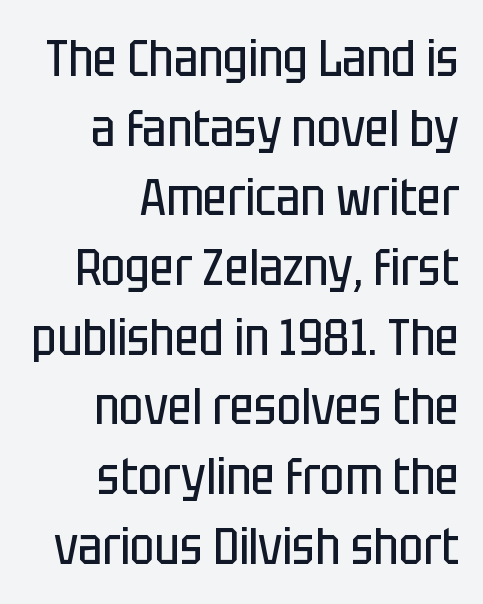
Q: Is the text bold? A: No.
Q: Is the text italic (slanted)? A: No, it is upright.
Q: Is the typeface a serif or a sans-serif typeface? A: Sans-serif.
Q: Is the text underlined? A: No.
Q: How is the paragraph aligned? A: Right-aligned.
Q: Is the spacing between letters normal or unusually wide? A: Normal.
Q: Is the spacing between lines tight, normal or loose? A: Normal.
Q: Width (condensed, normal, or wide)? A: Condensed.
Q: Stroke contrast? A: Low.
Q: x-height? A: Large.
Q: Monospaced? A: No.
